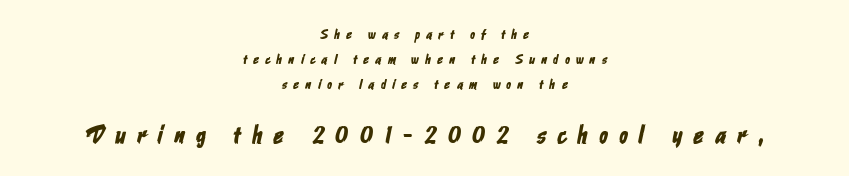
Horizontally, the lines are justified to the midpoint only. Look at the glyph heights: the lower group is clearly the bigger setting. The string is rendered with underlining switched off. Does extra space separate the letters? Yes, quite a lot of it.
